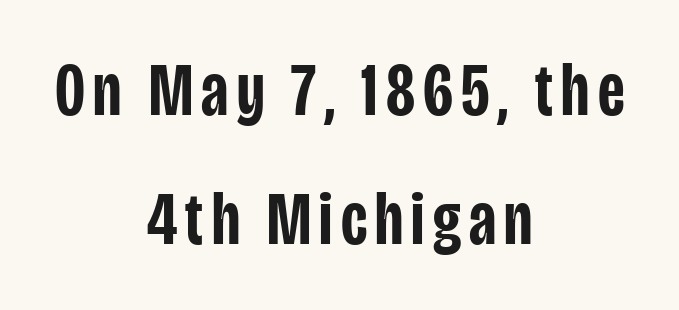
The image shows 75 px semibold, condensed sans-serif type, upright; set centered, line spacing 1.72x, not underlined; low stroke contrast and a large x-height.
